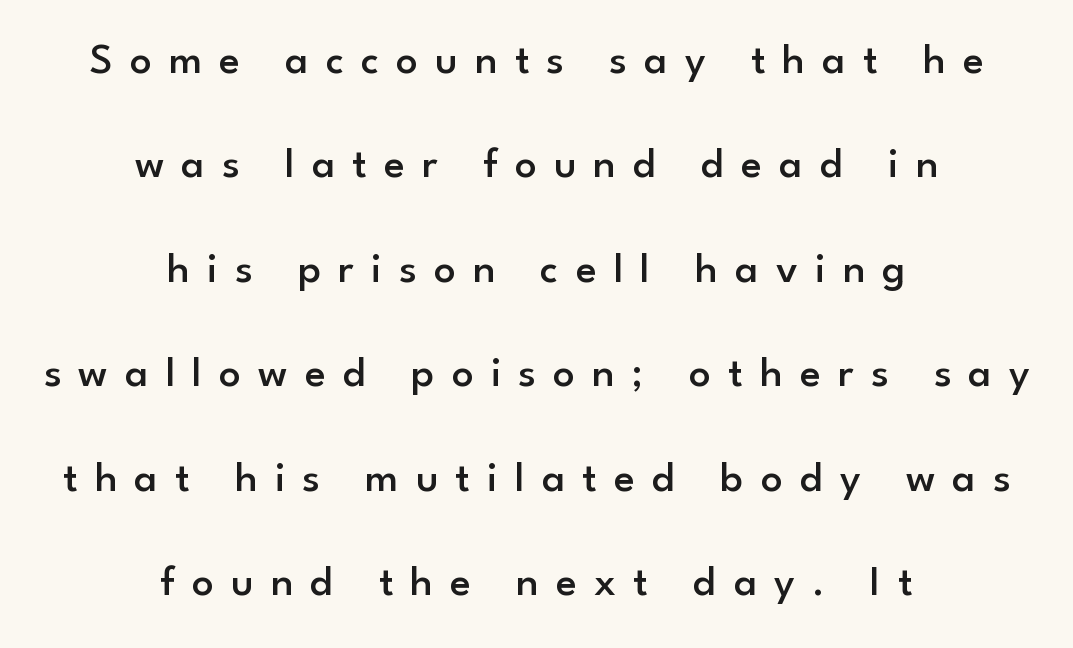
{"serif": "no", "italic": "no", "bold": "semi", "weight": "semibold", "width": "normal", "stroke_contrast": "low", "x_height": "small", "monospaced": "no", "underline": "no", "align": "center", "line_spacing": "loose", "line_spacing_ratio": 2.43, "letter_spacing": "wide", "letter_spacing_em": 0.4, "glyph_px": 43}
